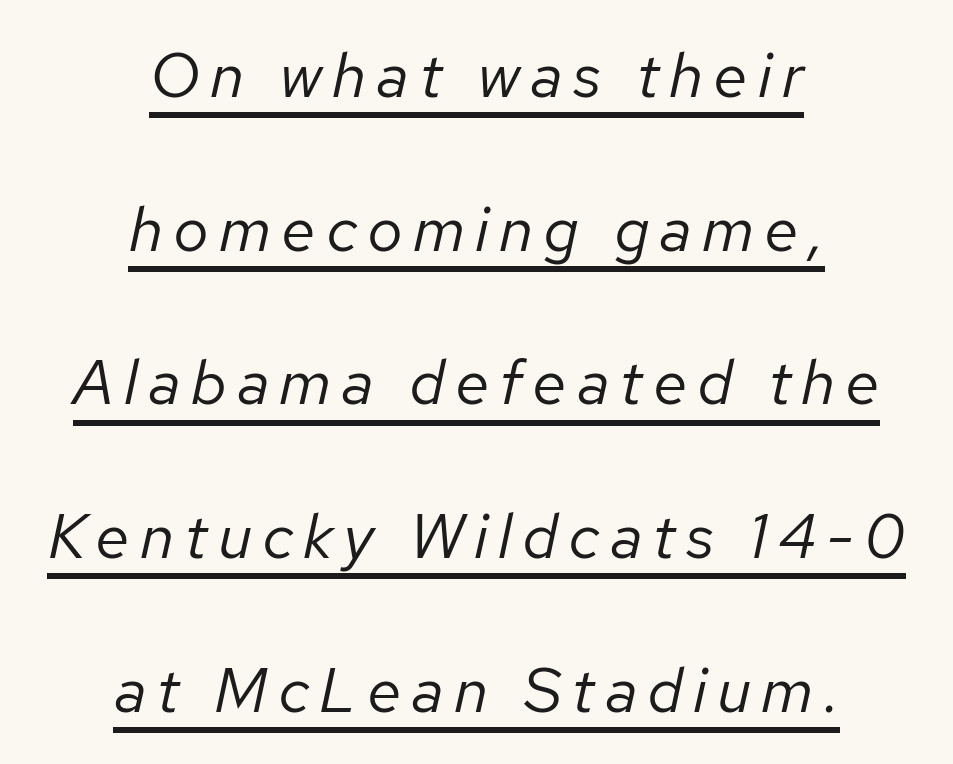
Q: Is the text bold? A: No.
Q: Is the text italic (slanted)? A: Yes, it leans right by about 12 degrees.
Q: Is the text underlined? A: Yes.
Q: How is the paragraph aligned? A: Centered.
Q: Is the spacing between lines tight, normal or loose? A: Loose.
Q: Width (condensed, normal, or wide)? A: Normal.
Q: Stroke contrast? A: Low.
Q: x-height? A: Medium.
Q: Monospaced? A: No.
